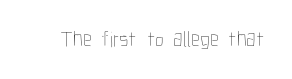
The image shows 22 px text type, upright; set normal letter spacing, not underlined.
